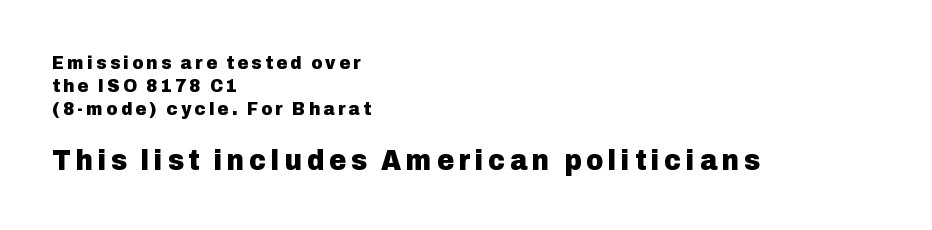
Q: Is the text bold? A: Yes.
Q: Is the text italic (slanted)? A: No, it is upright.
Q: Is the typeface a serif or a sans-serif typeface? A: Sans-serif.
Q: Is the text underlined? A: No.
Q: How is the paragraph aligned? A: Left-aligned.
Q: Which block of text is set in a larger size, the first (top) or the second (bottom)? A: The second (bottom) one.
Q: Width (condensed, normal, or wide)? A: Normal.
Q: Stroke contrast? A: Low.
Q: x-height? A: Medium.
Q: Monospaced? A: No.
